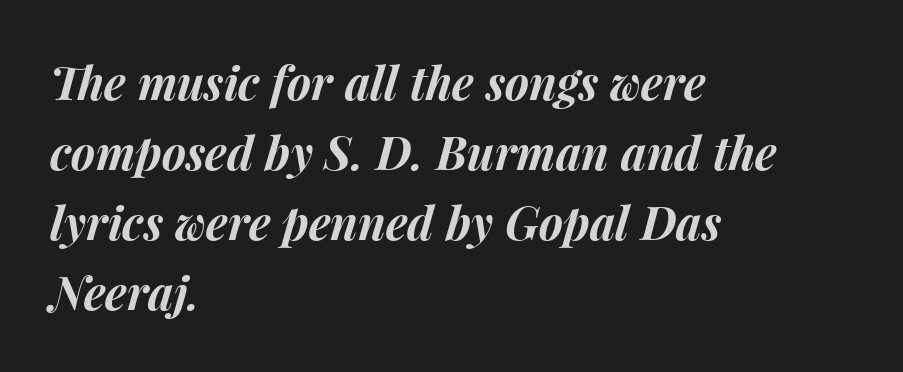
The letters advance in unequal steps, a hallmark of proportional type. This is heavy type, rendered in bold. The ragged edge is on the right, which tells us the setting is flush left. The line texture is even and compact thanks to regular tracking.
